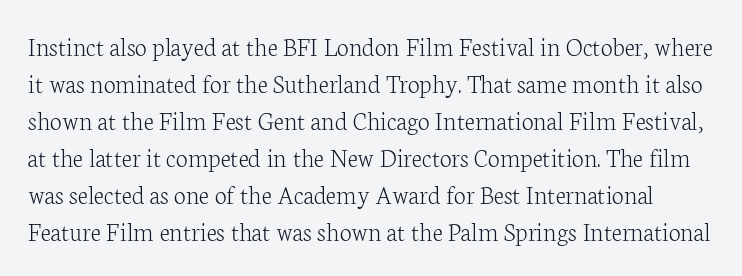
{"italic": "no", "bold": "no", "underline": "no", "line_spacing": "normal", "line_spacing_ratio": 1.37, "letter_spacing": "normal", "letter_spacing_em": 0.0, "glyph_px": 27}
